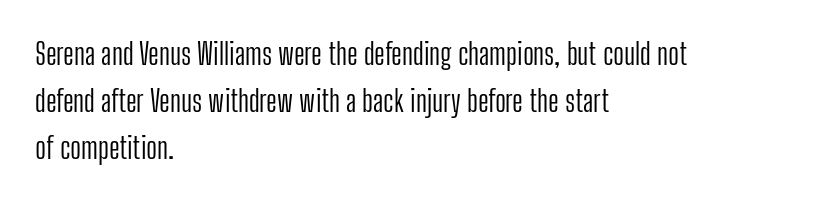
Q: Is the text bold? A: No.
Q: Is the text italic (slanted)? A: No, it is upright.
Q: Is the typeface a serif or a sans-serif typeface? A: Sans-serif.
Q: Is the text underlined? A: No.
Q: How is the paragraph aligned? A: Left-aligned.
Q: Is the spacing between letters normal or unusually wide? A: Normal.
Q: Is the spacing between lines tight, normal or loose? A: Normal.
Q: Width (condensed, normal, or wide)? A: Condensed.
Q: Stroke contrast? A: Low.
Q: x-height? A: Medium.
Q: Monospaced? A: No.
